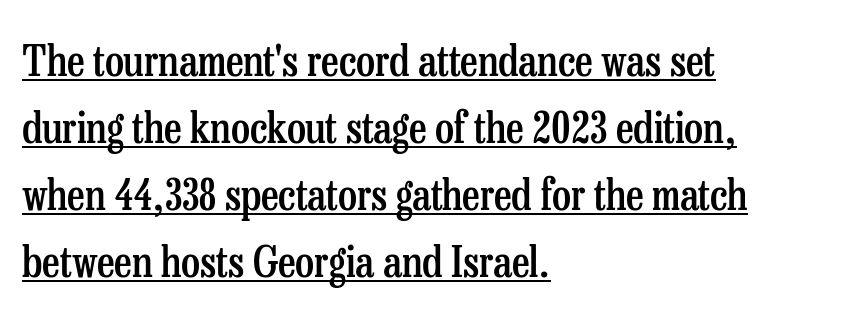
{"serif": "yes", "italic": "no", "bold": "semi", "weight": "semibold", "width": "condensed", "stroke_contrast": "low", "x_height": "medium", "monospaced": "no", "underline": "yes", "align": "left", "line_spacing": "normal", "line_spacing_ratio": 1.56, "letter_spacing": "normal", "letter_spacing_em": 0.0, "glyph_px": 43}
